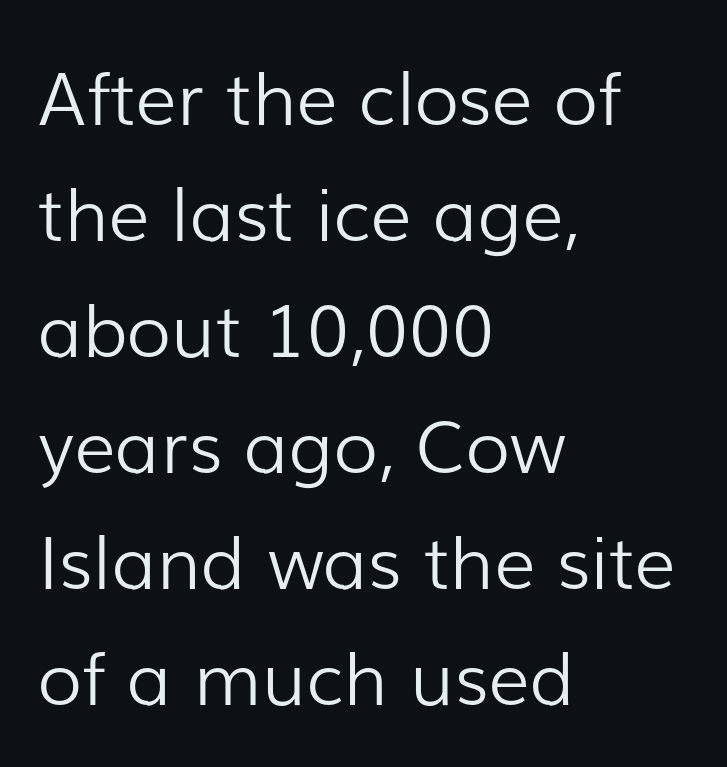
Q: Is the text bold? A: No.
Q: Is the text italic (slanted)? A: No, it is upright.
Q: Is the typeface a serif or a sans-serif typeface? A: Sans-serif.
Q: Is the text underlined? A: No.
Q: How is the paragraph aligned? A: Left-aligned.
Q: Is the spacing between letters normal or unusually wide? A: Normal.
Q: Is the spacing between lines tight, normal or loose? A: Normal.
Q: Width (condensed, normal, or wide)? A: Normal.
Q: Stroke contrast? A: Low.
Q: x-height? A: Medium.
Q: Monospaced? A: No.
